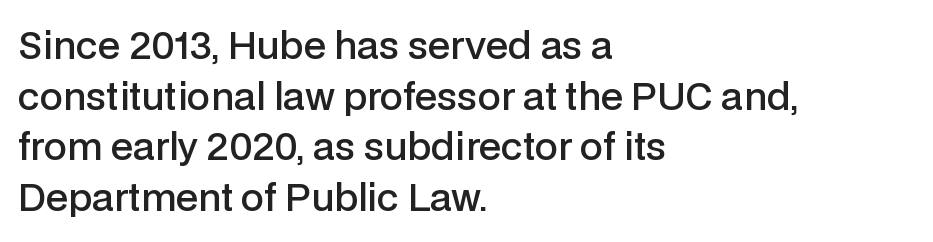
{"serif": "no", "italic": "no", "bold": "semi", "weight": "semibold", "width": "normal", "stroke_contrast": "low", "x_height": "medium", "monospaced": "no", "underline": "no", "align": "left", "line_spacing": "normal", "line_spacing_ratio": 1.37, "letter_spacing": "normal", "letter_spacing_em": 0.0, "glyph_px": 37}
